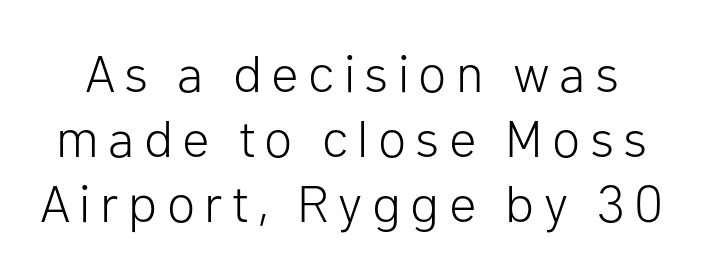
{"serif": "no", "italic": "no", "bold": "no", "weight": "light", "width": "normal", "stroke_contrast": "low", "x_height": "medium", "monospaced": "no", "underline": "no", "line_spacing": "normal", "line_spacing_ratio": 1.25, "glyph_px": 52}
